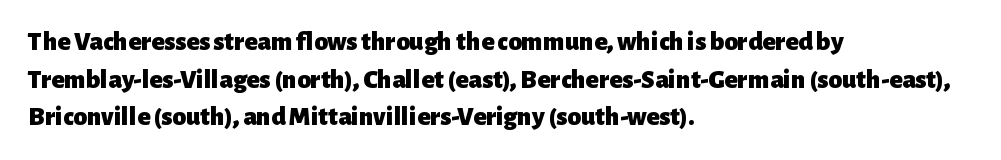
The image shows 27 px bold type, upright; set left-aligned, normal line spacing (1.39x), normal letter spacing, not underlined.
